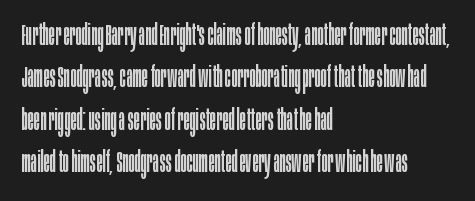
{"serif": "no", "italic": "no", "bold": "no", "weight": "regular", "width": "condensed", "stroke_contrast": "low", "x_height": "large", "monospaced": "no", "underline": "no", "align": "left", "line_spacing": "normal", "line_spacing_ratio": 1.46, "letter_spacing": "normal", "letter_spacing_em": 0.0, "glyph_px": 29}
